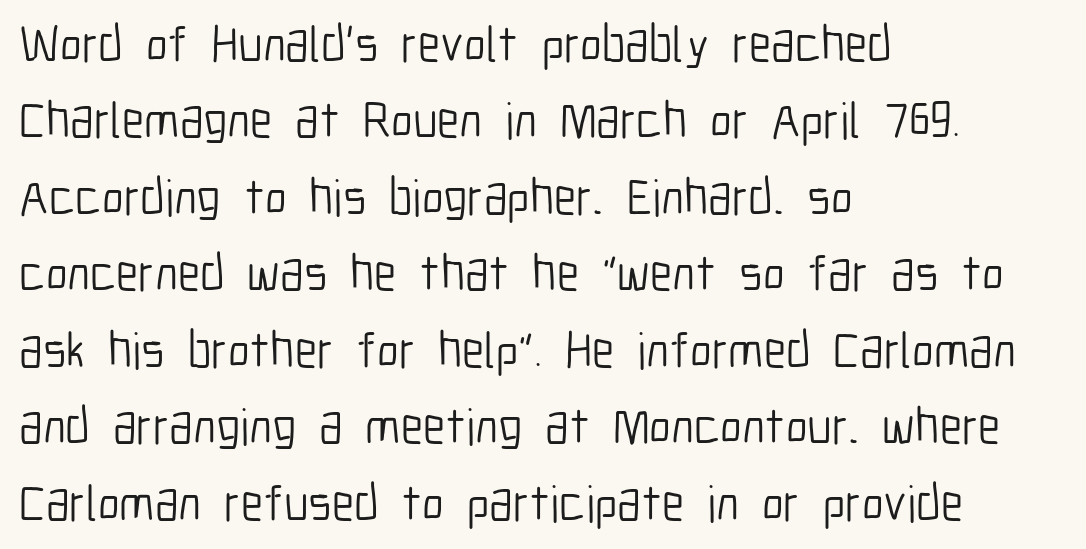
{"serif": "no", "italic": "no", "bold": "no", "weight": "light", "width": "condensed", "stroke_contrast": "low", "x_height": "medium", "monospaced": "no", "underline": "no", "align": "left", "line_spacing": "normal", "line_spacing_ratio": 1.5, "letter_spacing": "normal", "letter_spacing_em": 0.0, "glyph_px": 51}
